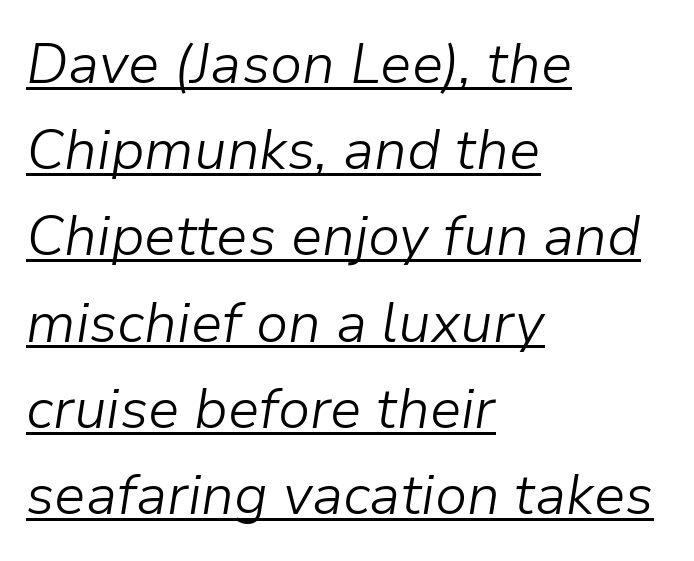
The image shows 56 px light type, italic (leaning right); set left-aligned, normal line spacing (1.54x), normal letter spacing, underlined; low stroke contrast and a medium x-height.
